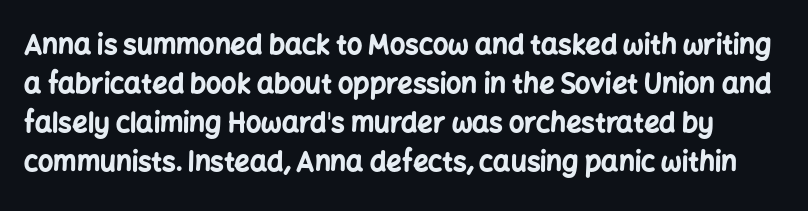
Q: Is the text bold? A: Yes.
Q: Is the text italic (slanted)? A: No, it is upright.
Q: Is the text underlined? A: No.
Q: Is the spacing between letters normal or unusually wide? A: Normal.
Q: Is the spacing between lines tight, normal or loose? A: Normal.
